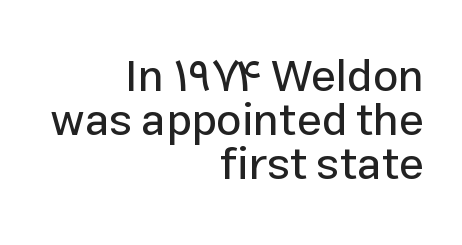
{"serif": "no", "italic": "no", "width": "normal", "stroke_contrast": "low", "x_height": "medium", "monospaced": "no", "underline": "no", "align": "right", "line_spacing": "tight", "line_spacing_ratio": 0.98, "letter_spacing": "normal", "letter_spacing_em": 0.0, "glyph_px": 45}
